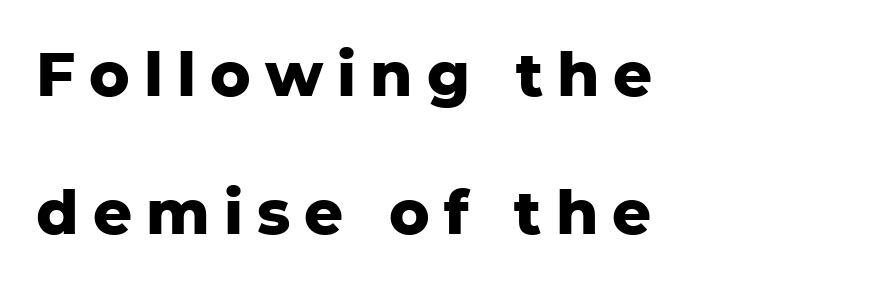
{"serif": "no", "italic": "no", "bold": "yes", "weight": "heavy", "width": "normal", "stroke_contrast": "low", "x_height": "medium", "monospaced": "no", "underline": "no", "align": "left", "line_spacing": "loose", "line_spacing_ratio": 2.26, "letter_spacing": "wide", "letter_spacing_em": 0.23, "glyph_px": 61}
